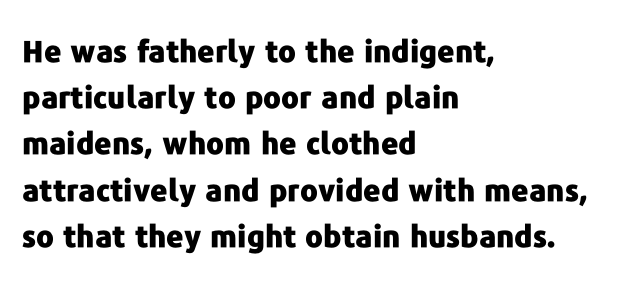
Q: Is the text bold? A: Yes.
Q: Is the text italic (slanted)? A: No, it is upright.
Q: Is the typeface a serif or a sans-serif typeface? A: Sans-serif.
Q: Is the text underlined? A: No.
Q: How is the paragraph aligned? A: Left-aligned.
Q: Is the spacing between letters normal or unusually wide? A: Normal.
Q: Is the spacing between lines tight, normal or loose? A: Normal.
Q: Width (condensed, normal, or wide)? A: Normal.
Q: Stroke contrast? A: Low.
Q: x-height? A: Medium.
Q: Monospaced? A: No.
